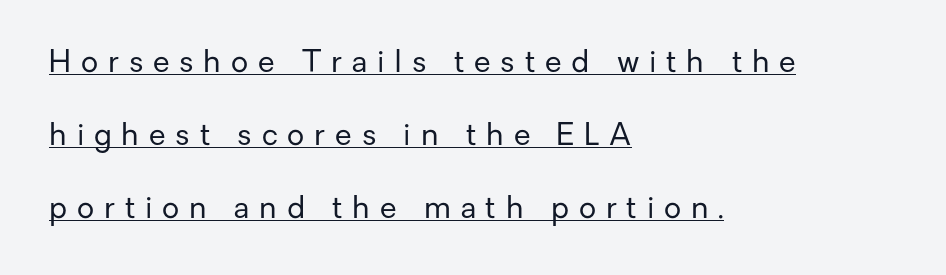
This sample is left-justified, so line endings fall wherever the words run out. The font's upright variant was chosen for this text. The rendering inserts visible extra space after every character. The passage shown is typed in a proportional face where columns would drift.
